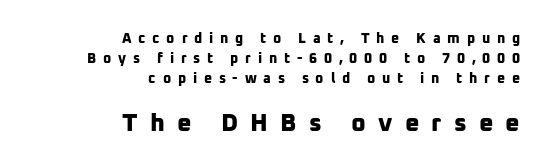
The image shows 25 px bold type; set right-aligned, normal line spacing (1.42x), unusually wide letter spacing (+0.48 em), not underlined; the second (bottom) block is 1.79x larger.
